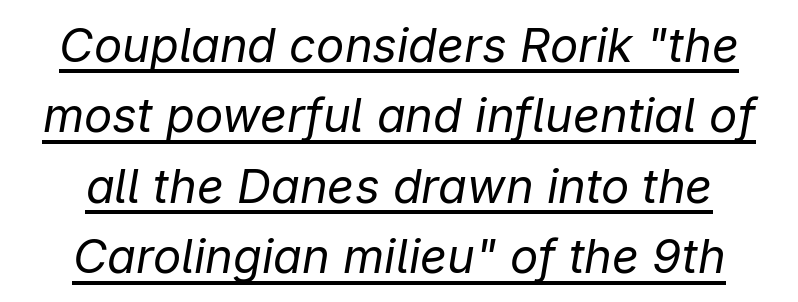
Q: Is the text bold? A: No.
Q: Is the text italic (slanted)? A: Yes, it leans right by about 9 degrees.
Q: Is the text underlined? A: Yes.
Q: Is the spacing between letters normal or unusually wide? A: Normal.
Q: Is the spacing between lines tight, normal or loose? A: Normal.
Q: Width (condensed, normal, or wide)? A: Normal.
Q: Stroke contrast? A: Low.
Q: x-height? A: Medium.
Q: Monospaced? A: No.
